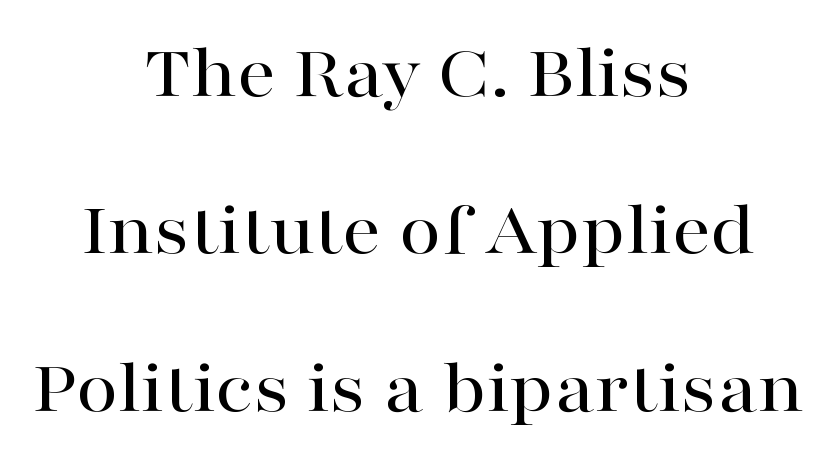
The image shows 76 px wide serif type, upright; set centered, loose line spacing (2.07x), normal letter spacing, not underlined; high stroke contrast and a medium x-height.
